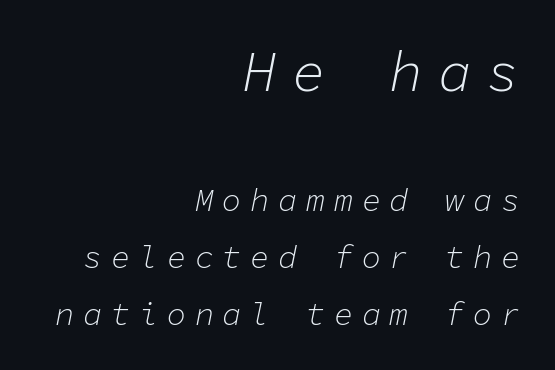
Compared with ordinary roman type, these characters are visibly tilted. What stands out about the letter spacing? Its width — letters are far apart. The letterforms sit at book weight or below. A clean baseline with only descenders dipping below it. The passage shown is typed in a monospace face where columns stay perfectly aligned. Line ends are locked; line starts wander.
